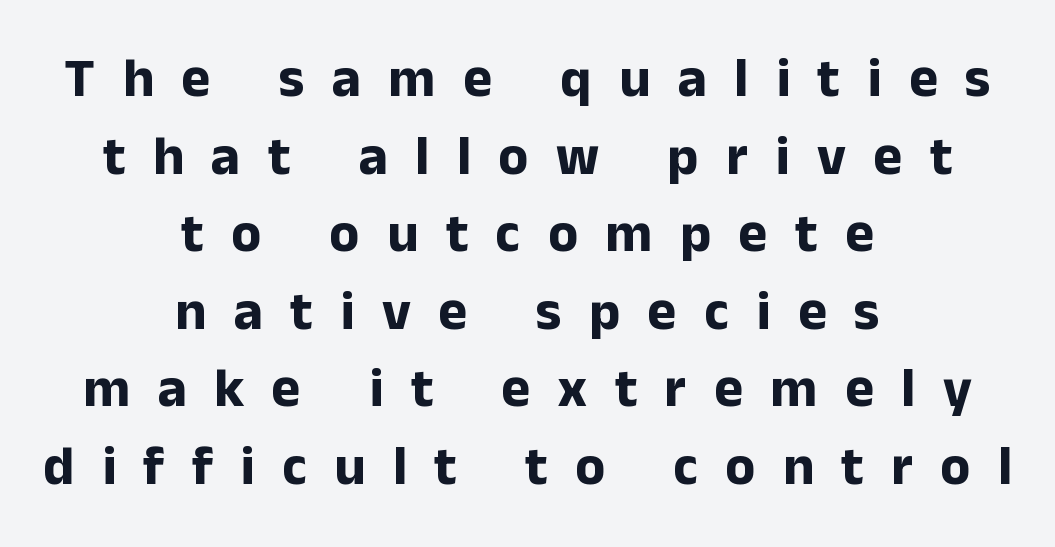
The image shows 55 px bold sans-serif type, upright; set centered, normal line spacing (1.41x), unusually wide letter spacing (+0.5 em), not underlined; low stroke contrast and a medium x-height.
